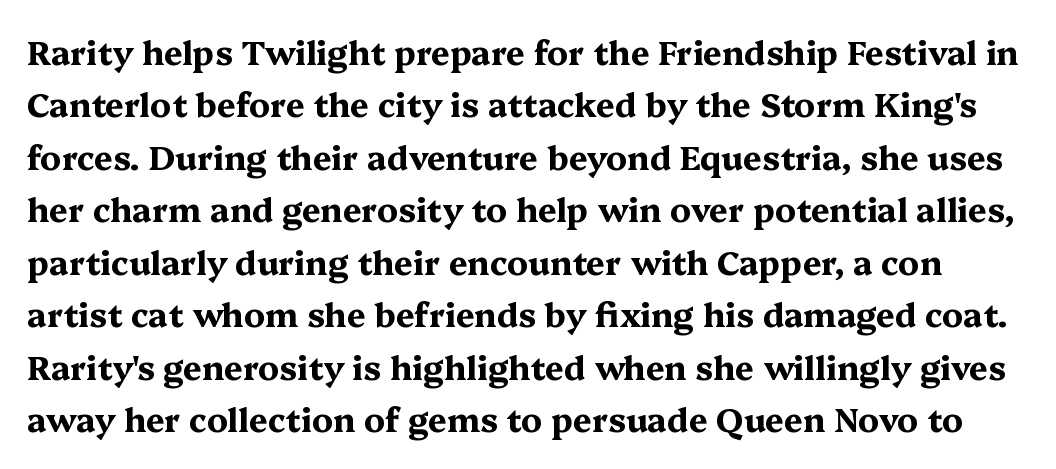
Here the designer chose a conventional face with non-uniform glyph widths. A typesetter would call this zero additional tracking. Plain, unruled lines of type. No italicization has been applied; the sample stays upright. Note: serifs present on the glyphs. On the weight axis this lands at bold, roughly 700.
